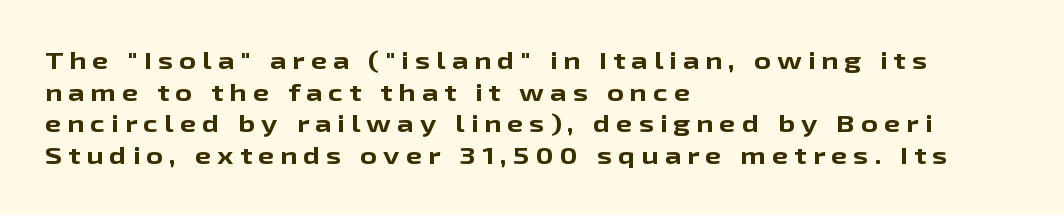
The lettering holds an erect, upright posture throughout. Vertical spacing — default. Descenders hang freely into open space. Look at the tracking — it's clearly loosened, letters drifting apart. The setting favours the left margin, as ordinary paragraphs usually do.
